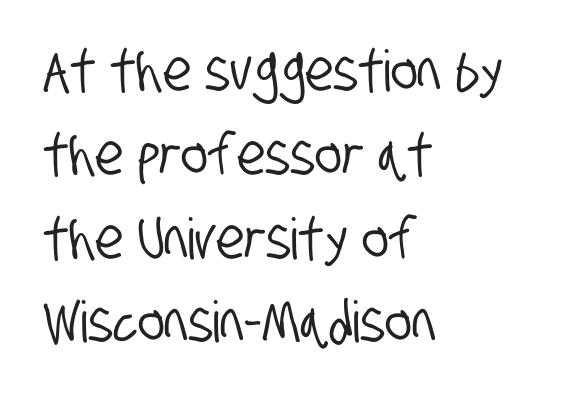
Layout note: lines flush left. The letters advance in unequal steps, a hallmark of proportional type. Each row of text sits above clean, open space. No feet cap the strokes, marking this as sans-serif type. Caption: standard tracking, unaltered. This sample keeps an unexceptional amount of space between lines.
